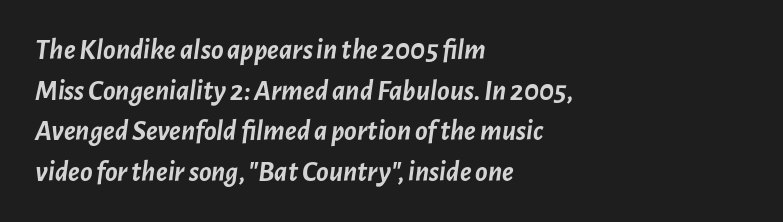
The image shows 29 px semibold type, italic (leaning right); set left-aligned, normal line spacing (1.4x), normal letter spacing, not underlined; low stroke contrast and a medium x-height.
